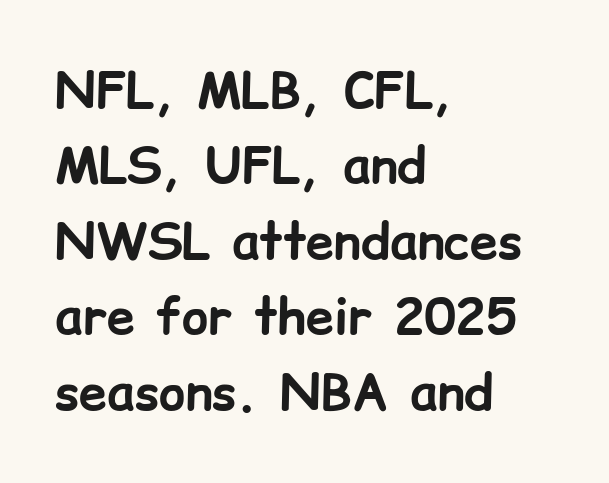
Q: Is the text bold? A: Yes.
Q: Is the text italic (slanted)? A: No, it is upright.
Q: Is the typeface a serif or a sans-serif typeface? A: Sans-serif.
Q: Is the text underlined? A: No.
Q: How is the paragraph aligned? A: Left-aligned.
Q: Is the spacing between letters normal or unusually wide? A: Normal.
Q: Is the spacing between lines tight, normal or loose? A: Normal.
Q: Width (condensed, normal, or wide)? A: Normal.
Q: Stroke contrast? A: Low.
Q: x-height? A: Medium.
Q: Monospaced? A: No.
